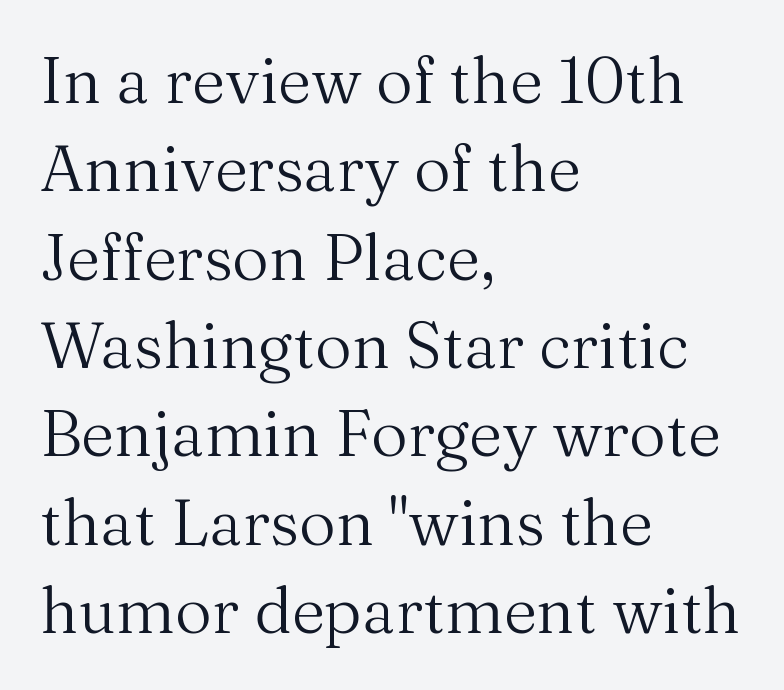
No italicization has been applied; the sample stays upright. This sample uses plain, unmodified letter spacing. Is this a fixed-width face? No — the glyphs have proportional, varying widths. Line starts are locked; line ends wander.
